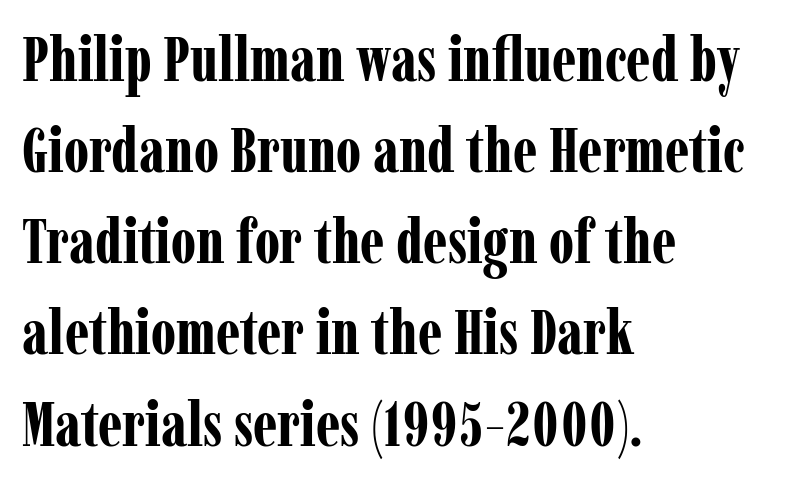
The space beneath each line is pristine and unruled. Bold? Absolutely — the strokes are thick and heavy. Successive baselines arrive at the customary interval. No italicization has been applied; the sample stays upright. The ragged edge is on the right, which tells us the setting is flush left. Examine the stroke ends and you'll spot serifs.
